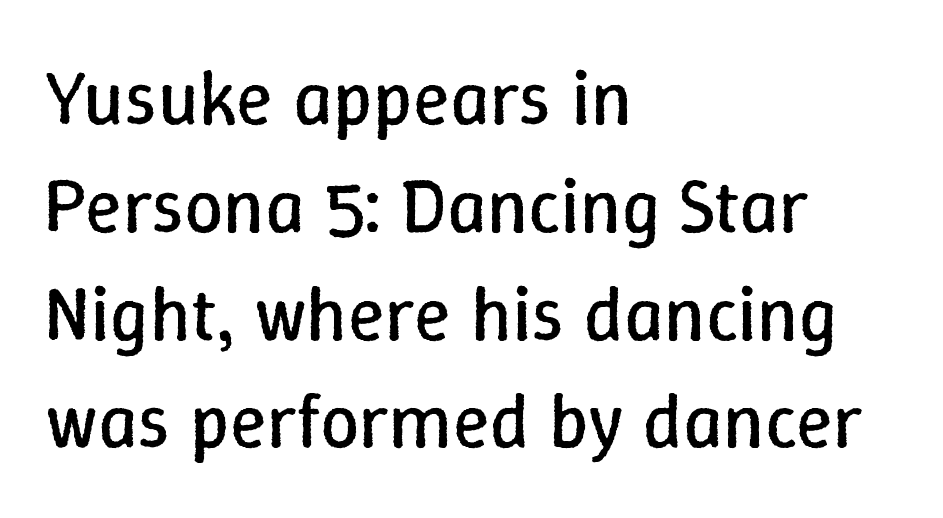
Q: Is the text bold? A: No.
Q: Is the text italic (slanted)? A: No, it is upright.
Q: Is the text underlined? A: No.
Q: How is the paragraph aligned? A: Left-aligned.
Q: Is the spacing between letters normal or unusually wide? A: Normal.
Q: Is the spacing between lines tight, normal or loose? A: Normal.
Q: Width (condensed, normal, or wide)? A: Normal.
Q: Stroke contrast? A: Low.
Q: x-height? A: Medium.
Q: Monospaced? A: No.
